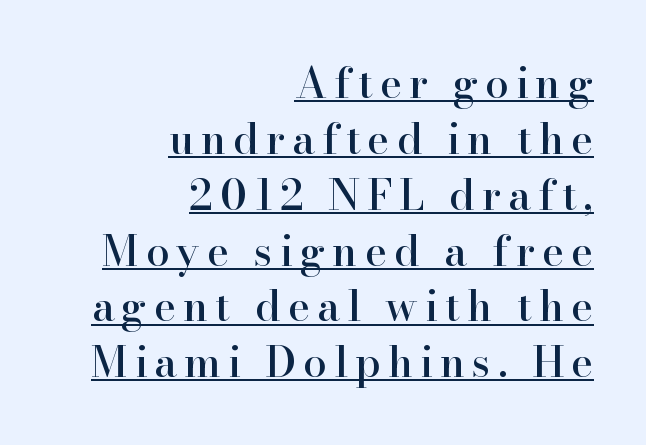
Q: Is the text italic (slanted)? A: No, it is upright.
Q: Is the typeface a serif or a sans-serif typeface? A: Serif.
Q: Is the text underlined? A: Yes.
Q: How is the paragraph aligned? A: Right-aligned.
Q: Is the spacing between lines tight, normal or loose? A: Normal.
Q: Width (condensed, normal, or wide)? A: Normal.
Q: Stroke contrast? A: High.
Q: x-height? A: Small.
Q: Monospaced? A: No.
